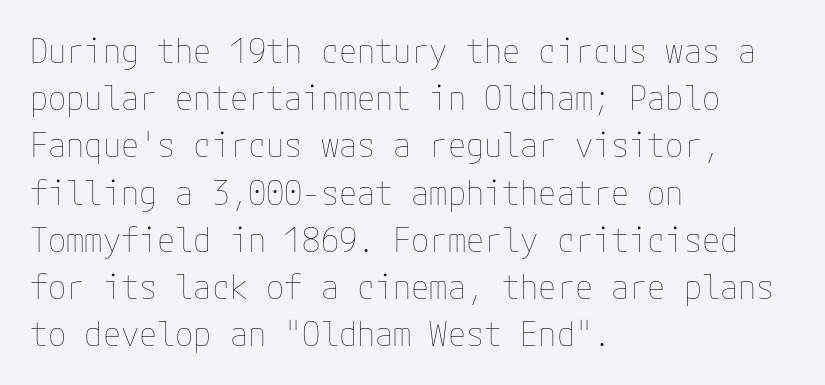
Q: Is the text bold? A: No.
Q: Is the text italic (slanted)? A: No, it is upright.
Q: Is the text underlined? A: No.
Q: How is the paragraph aligned? A: Left-aligned.
Q: Is the spacing between letters normal or unusually wide? A: Normal.
Q: Is the spacing between lines tight, normal or loose? A: Normal.
Q: Width (condensed, normal, or wide)? A: Normal.
Q: Stroke contrast? A: Low.
Q: x-height? A: Medium.
